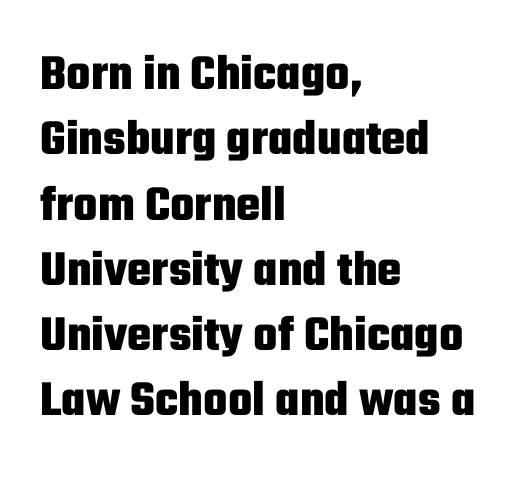
{"serif": "no", "italic": "no", "bold": "yes", "weight": "heavy", "width": "condensed", "stroke_contrast": "low", "x_height": "medium", "monospaced": "no", "underline": "no", "align": "left", "line_spacing": "normal", "line_spacing_ratio": 1.28, "letter_spacing": "normal", "letter_spacing_em": 0.0, "glyph_px": 51}
